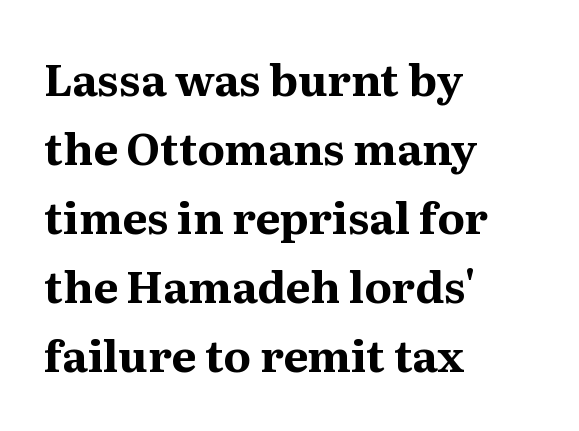
Q: Is the text bold? A: Yes.
Q: Is the text italic (slanted)? A: No, it is upright.
Q: Is the typeface a serif or a sans-serif typeface? A: Serif.
Q: Is the text underlined? A: No.
Q: How is the paragraph aligned? A: Left-aligned.
Q: Is the spacing between letters normal or unusually wide? A: Normal.
Q: Is the spacing between lines tight, normal or loose? A: Normal.
Q: Width (condensed, normal, or wide)? A: Normal.
Q: Stroke contrast? A: Medium.
Q: x-height? A: Medium.
Q: Monospaced? A: No.
